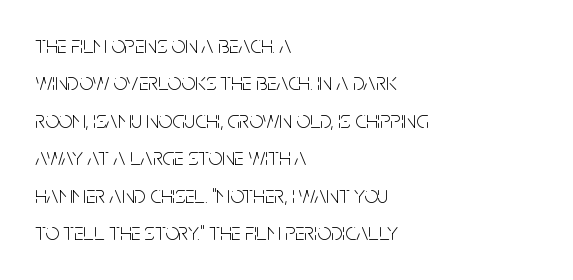
{"italic": "no", "bold": "no", "underline": "no", "align": "left", "line_spacing": "normal", "line_spacing_ratio": 1.56, "letter_spacing": "normal", "letter_spacing_em": 0.0, "glyph_px": 24}
